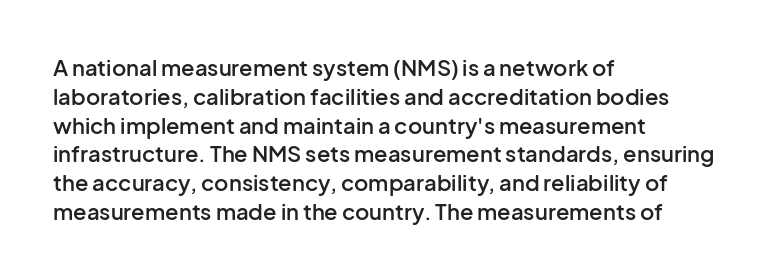
{"italic": "no", "bold": "semi", "underline": "no", "align": "left", "line_spacing": "normal", "line_spacing_ratio": 1.31, "letter_spacing": "normal", "letter_spacing_em": 0.0, "glyph_px": 22}
